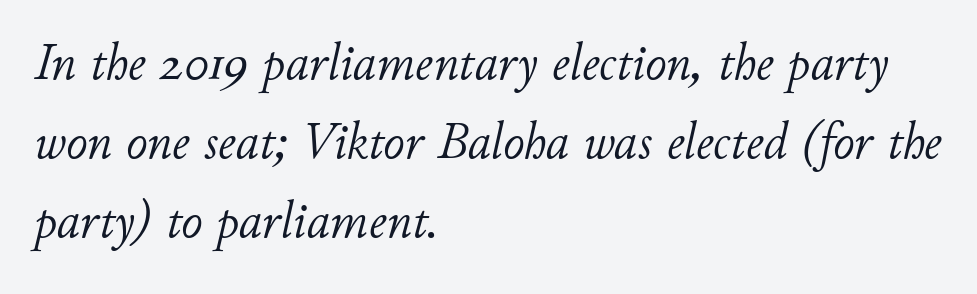
The image shows 52 px light type, italic (leaning right); set left-aligned, normal line spacing (1.52x), normal letter spacing, not underlined; low stroke contrast and a small x-height.
